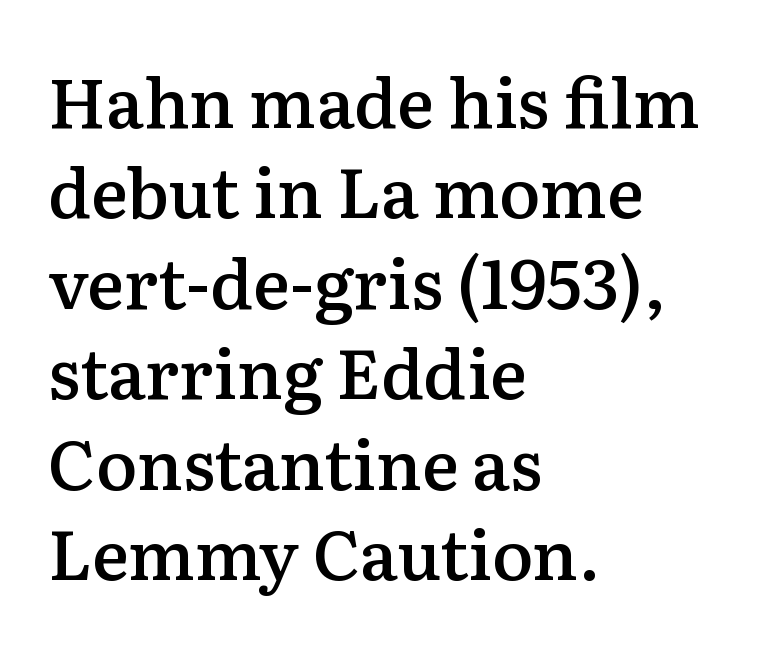
Each letter keeps its own natural width here, so spacing adapts to shape. Characters follow at the spacing the type designer built in. Check under the words: just untouched page. Regarding serifs, this sample has them. A roman cut, with each character standing at attention.
